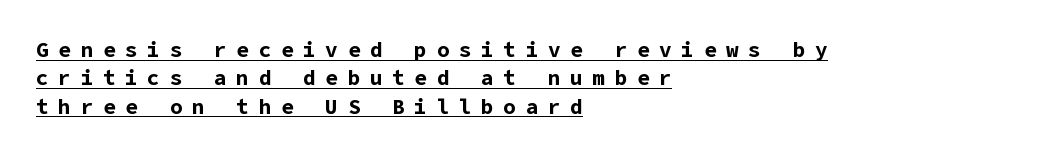
In CSS terms this would be text-align: left. Is the letter spacing exaggerated? Yes — the characters are pushed far apart. This is roman type, the default non-slanted kind. Underlining? Definitely there. Bold? Absolutely — the strokes are thick and heavy.
